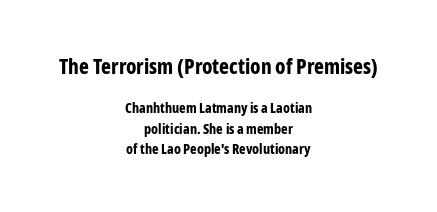
Q: Is the text bold? A: Yes.
Q: Is the text italic (slanted)? A: No, it is upright.
Q: Is the text underlined? A: No.
Q: How is the paragraph aligned? A: Centered.
Q: Is the spacing between letters normal or unusually wide? A: Normal.
Q: Is the spacing between lines tight, normal or loose? A: Normal.
Q: Which block of text is set in a larger size, the first (top) or the second (bottom)? A: The first (top) one.
